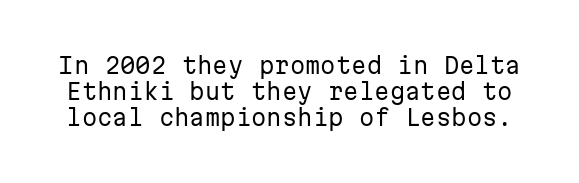
{"italic": "no", "bold": "no", "underline": "no", "line_spacing_ratio": 1.18, "letter_spacing": "normal", "letter_spacing_em": 0.0, "glyph_px": 22}
